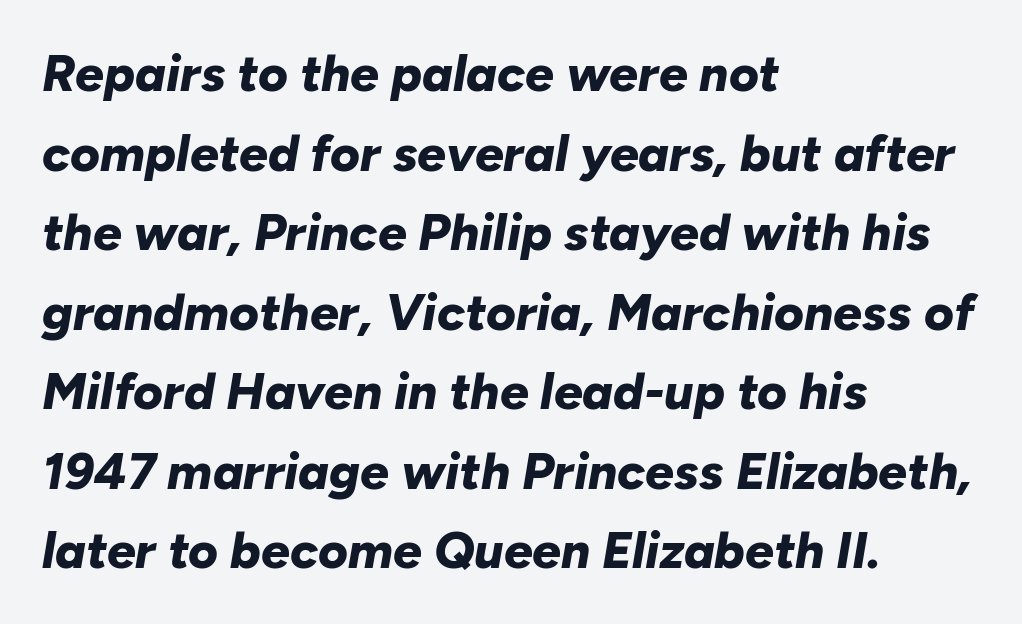
The image shows 51 px bold type, italic (leaning right); set left-aligned, normal line spacing (1.56x), normal letter spacing, not underlined; low stroke contrast and a medium x-height.
